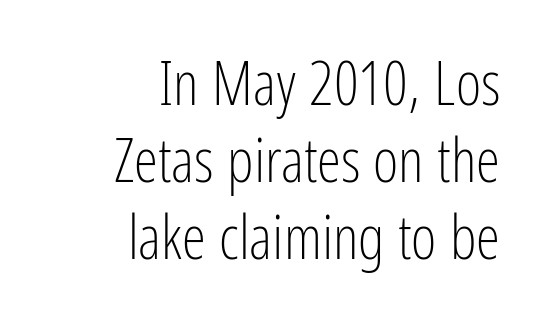
The image shows 61 px light, condensed sans-serif type, upright; set right-aligned, normal line spacing (1.26x), normal letter spacing, not underlined; low stroke contrast and a medium x-height.
